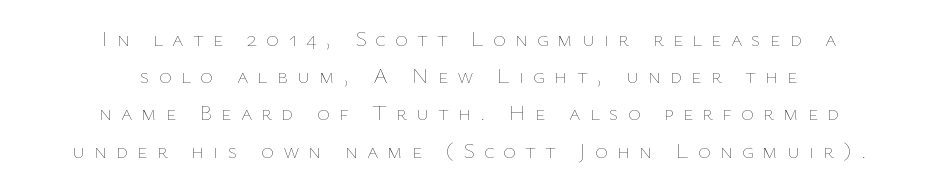
Lines of text with bare space underneath. The typesetter chose a symmetrical, centered arrangement here. How are the letters spaced? Widely, with obvious added tracking. Every character sits straight up, as roman type does.
